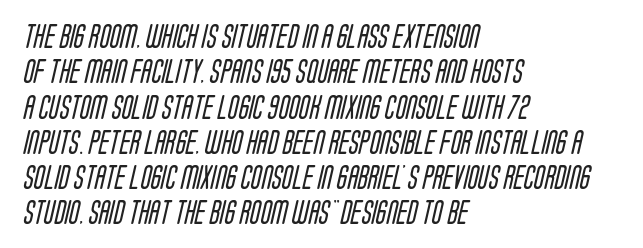
Q: Is the text bold? A: No.
Q: Is the text underlined? A: No.
Q: How is the paragraph aligned? A: Left-aligned.
Q: Is the spacing between letters normal or unusually wide? A: Normal.
Q: Is the spacing between lines tight, normal or loose? A: Normal.
